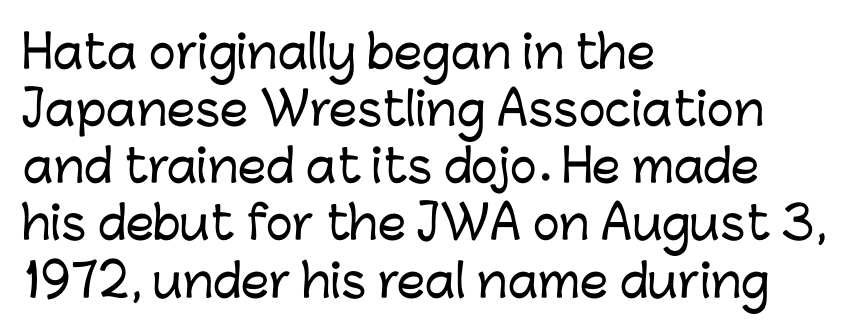
Q: Is the text italic (slanted)? A: No, it is upright.
Q: Is the typeface a serif or a sans-serif typeface? A: Sans-serif.
Q: Is the text underlined? A: No.
Q: How is the paragraph aligned? A: Left-aligned.
Q: Is the spacing between letters normal or unusually wide? A: Normal.
Q: Is the spacing between lines tight, normal or loose? A: Normal.
Q: Width (condensed, normal, or wide)? A: Normal.
Q: Stroke contrast? A: Low.
Q: x-height? A: Medium.
Q: Monospaced? A: No.
